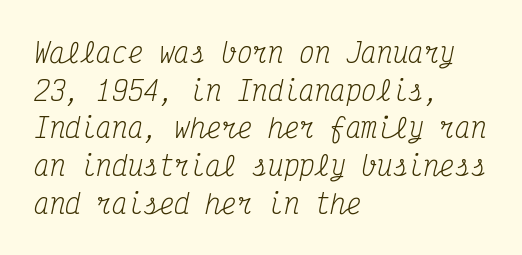
{"italic": "yes", "lean": "right", "slant_degrees": 12, "bold": "no", "underline": "no", "align": "left", "line_spacing": "normal", "line_spacing_ratio": 1.45, "letter_spacing": "normal", "letter_spacing_em": 0.0, "glyph_px": 26}
